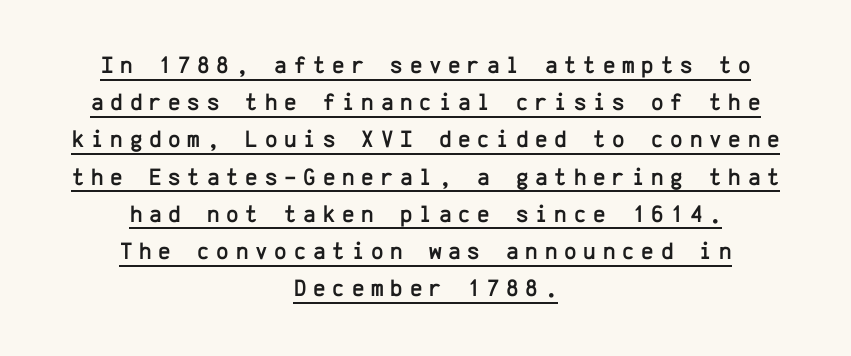
Q: Is the text italic (slanted)? A: No, it is upright.
Q: Is the text underlined? A: Yes.
Q: How is the paragraph aligned? A: Centered.
Q: Is the spacing between letters normal or unusually wide? A: Unusually wide.
Q: Is the spacing between lines tight, normal or loose? A: Normal.
